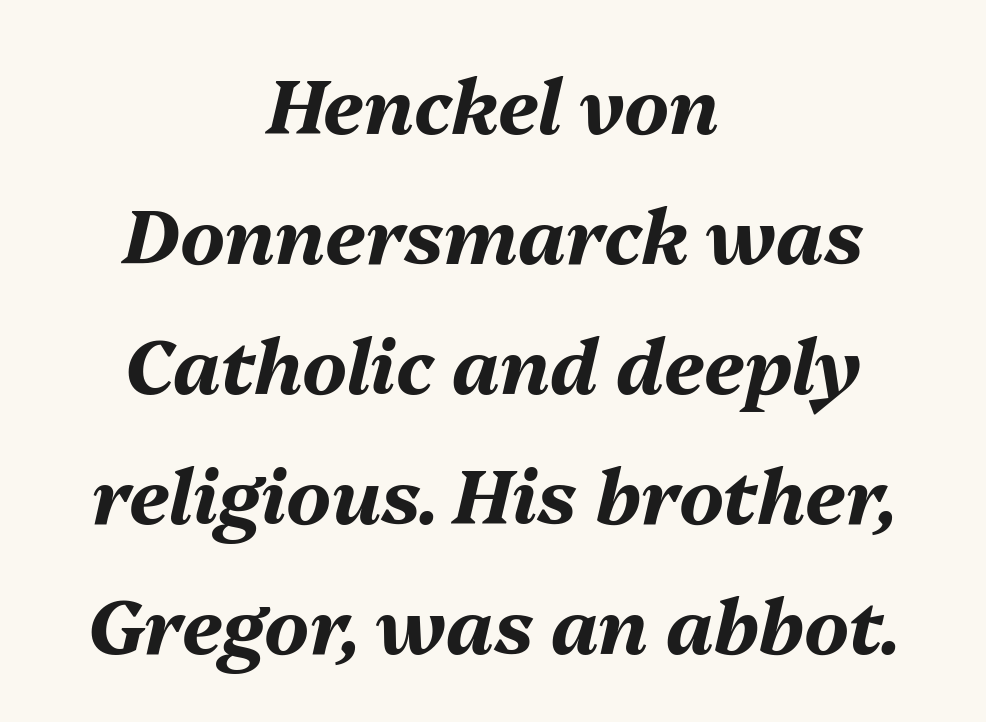
The image shows 76 px bold type, italic (leaning right); set centered, line spacing 1.71x, normal letter spacing, not underlined; medium stroke contrast and a medium x-height.
